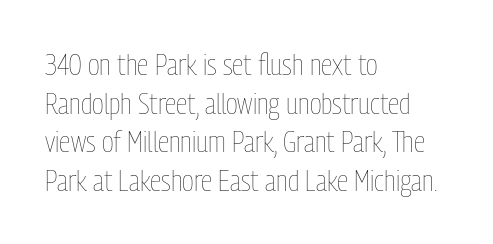
The image shows 30 px thin, condensed type, upright; set left-aligned, normal line spacing (1.29x), normal letter spacing, not underlined; low stroke contrast and a medium x-height.
